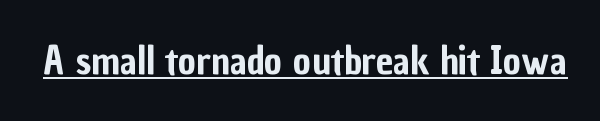
Q: Is the text italic (slanted)? A: No, it is upright.
Q: Is the typeface a serif or a sans-serif typeface? A: Sans-serif.
Q: Is the text underlined? A: Yes.
Q: Is the spacing between letters normal or unusually wide? A: Normal.
Q: Width (condensed, normal, or wide)? A: Condensed.
Q: Stroke contrast? A: Low.
Q: x-height? A: Medium.
Q: Monospaced? A: No.
